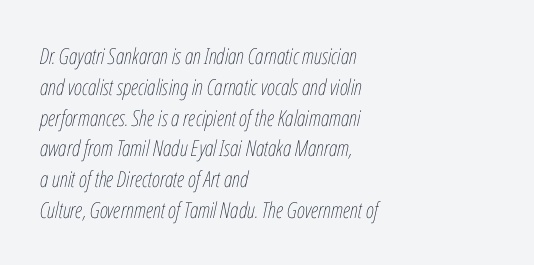
Visually the block forms a straight wall on the left and a jagged coastline on the right. This sample keeps an unexceptional amount of space between lines. Notice how the stems are inclined rather than vertical — that's the hallmark of italics. Underline: absent. No letter is thick-stroked: the sample isn't bold. Here the glyphs are tracked normally, forming tight word shapes.
